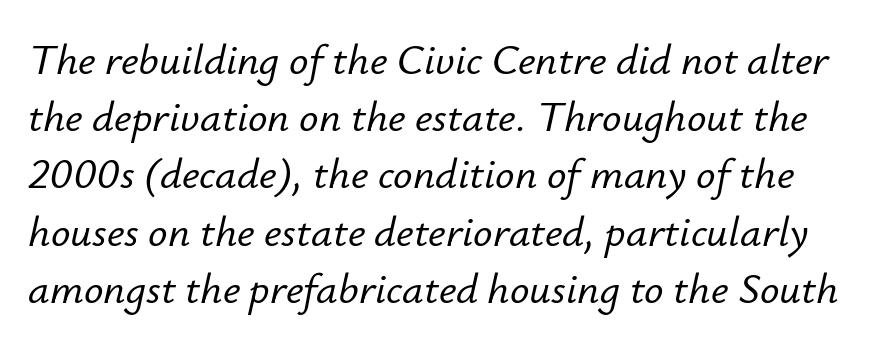
The image shows 43 px text type, italic (leaning right); set normal line spacing (1.33x), normal letter spacing, not underlined; low stroke contrast and a small x-height.
